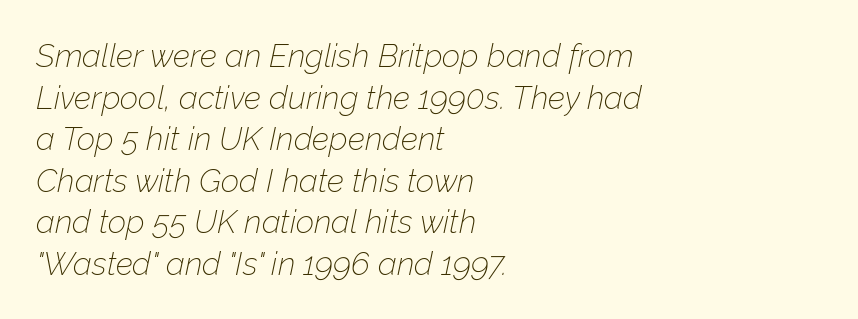
Descenders hang freely into open space. Every character sits at an angle, as italics do. The passage shown stacks its lines at a standard gap. Do the characters align in a grid? No, the font is proportional.
